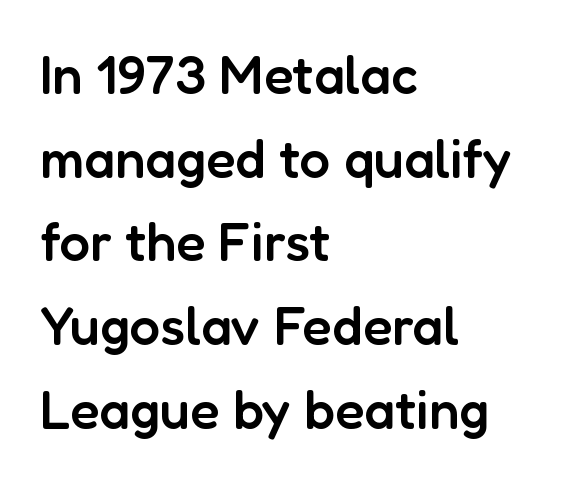
Upright lettering throughout. Grotesque or geometric, the face here clearly has no serifs. You could not count columns in this text — the font is proportionally spaced. Regular leading.
